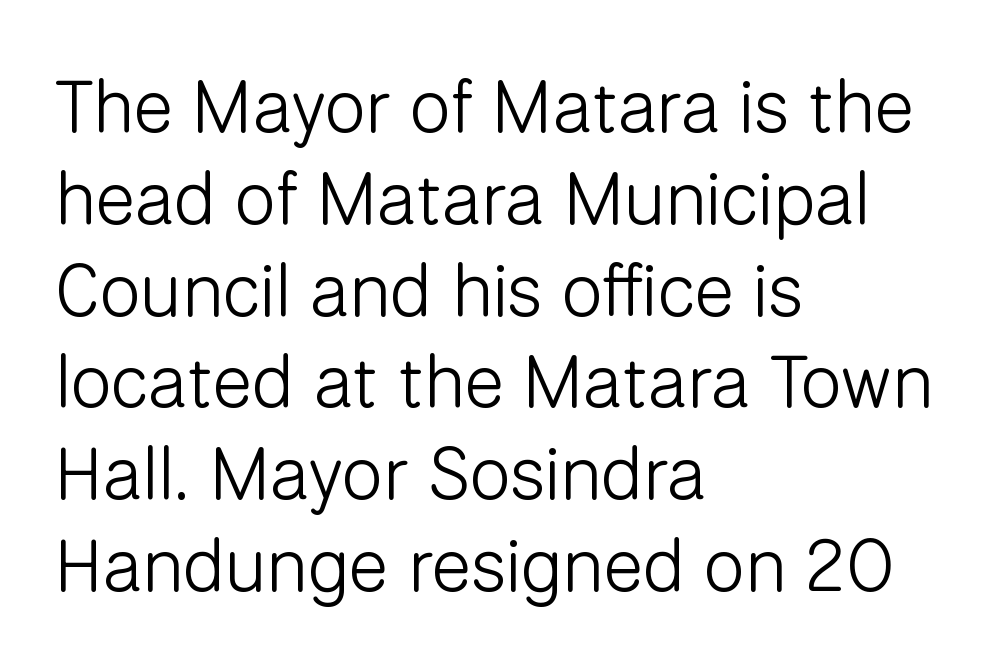
The image shows 74 px light sans-serif type, upright; set left-aligned, line spacing 1.24x, normal letter spacing, not underlined; low stroke contrast and a medium x-height.
